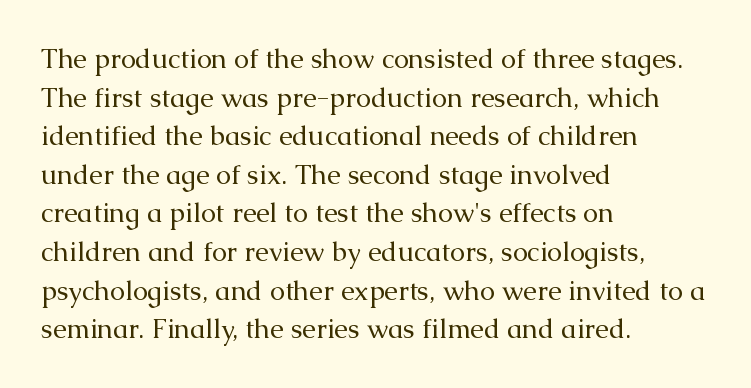
The image shows 27 px text type, upright; set left-aligned, normal line spacing (1.43x), normal letter spacing, not underlined.
